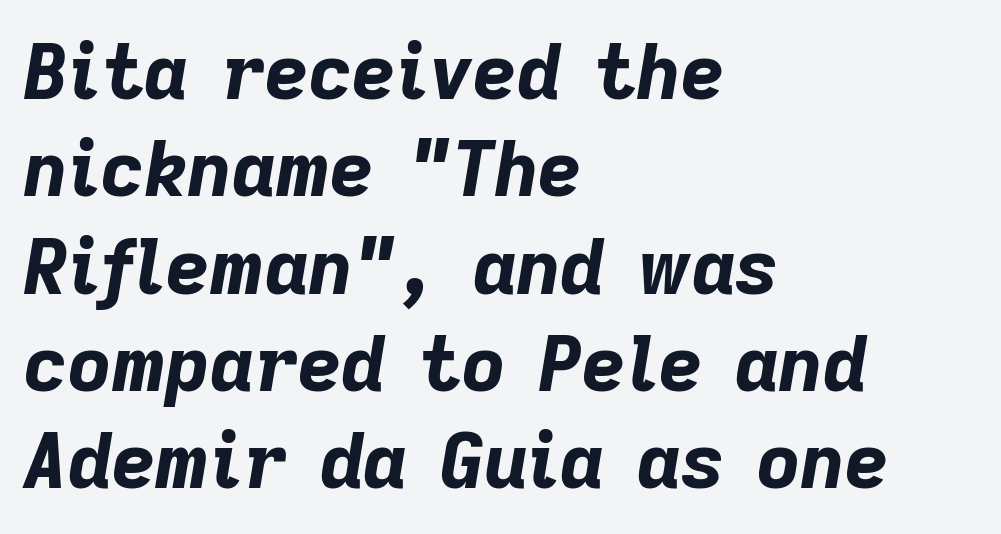
The lines are quadded left. The font's italic variant was chosen for this text. On the weight axis this lands at bold, roughly 700. Between one letter and the next there's only the usual sliver of space. Quick note: underline off.
